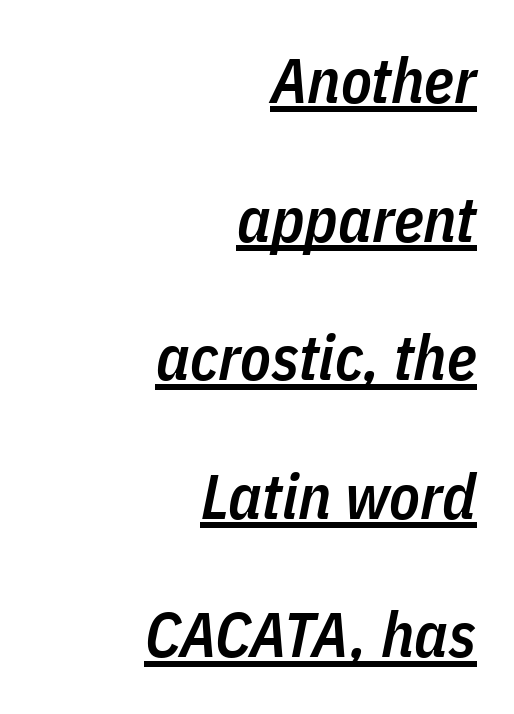
Q: Is the text bold? A: Semi-bold.
Q: Is the text italic (slanted)? A: Yes, it leans right by about 11 degrees.
Q: Is the text underlined? A: Yes.
Q: How is the paragraph aligned? A: Right-aligned.
Q: Is the spacing between letters normal or unusually wide? A: Normal.
Q: Is the spacing between lines tight, normal or loose? A: Loose.
Q: Width (condensed, normal, or wide)? A: Condensed.
Q: Stroke contrast? A: Low.
Q: x-height? A: Medium.
Q: Monospaced? A: No.
